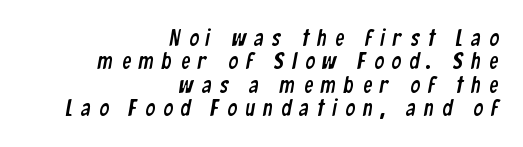
The image shows 23 px text type; set right-aligned, tight line spacing (1.02x), unusually wide letter spacing (+0.36 em), not underlined.
